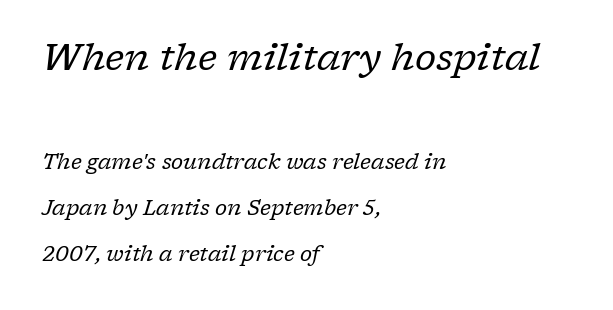
The image shows 37 px regular-weight serif type, italic (leaning right); set left-aligned, loose line spacing (2.2x), normal letter spacing, not underlined; the first (top) block is 1.76x larger; low stroke contrast and a medium x-height.
